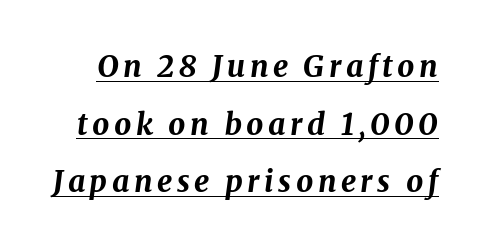
{"italic": "yes", "lean": "right", "slant_degrees": 8, "bold": "yes", "weight": "bold", "width": "normal", "stroke_contrast": "medium", "x_height": "medium", "monospaced": "no", "underline": "yes", "line_spacing": "loose", "line_spacing_ratio": 1.92, "glyph_px": 30}
